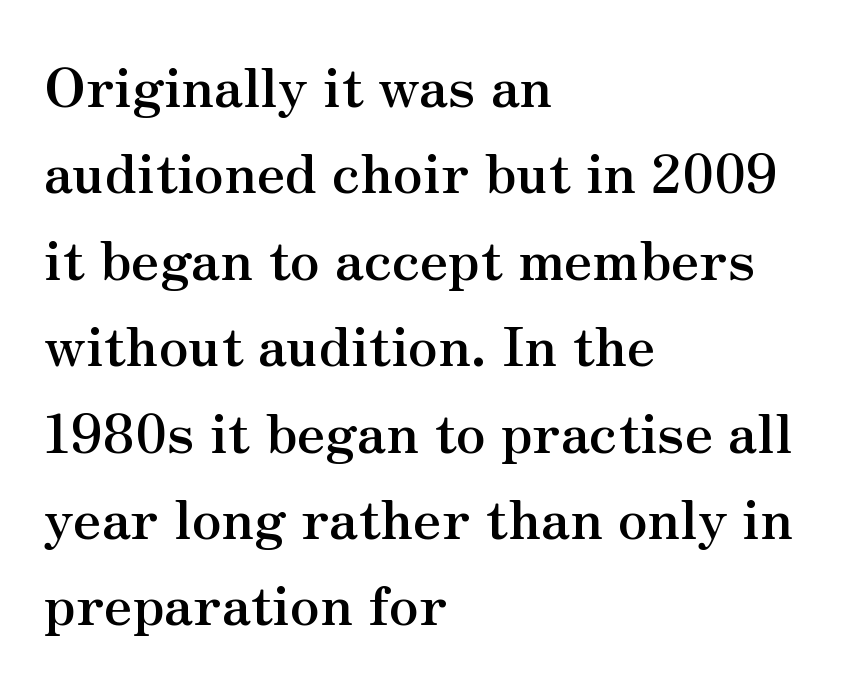
The image shows 54 px semibold serif type, upright; set left-aligned, normal line spacing (1.6x), normal letter spacing, not underlined; medium stroke contrast and a small x-height.
